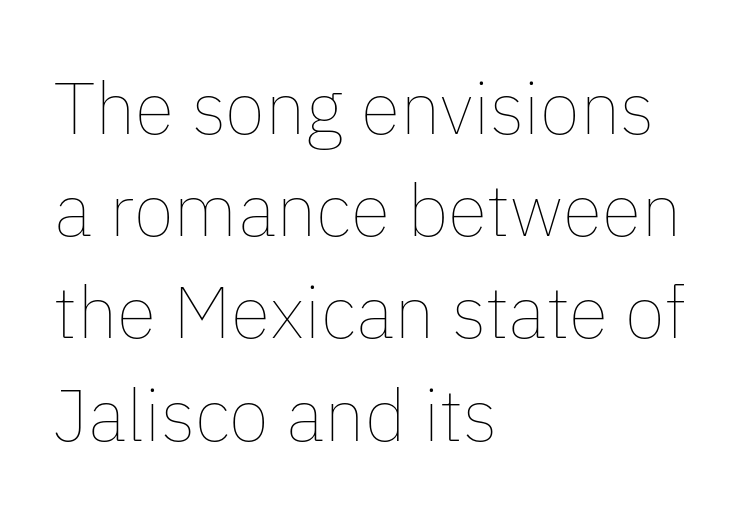
The image shows 73 px thin type, upright; set left-aligned, normal line spacing (1.4x), normal letter spacing, not underlined; low stroke contrast and a medium x-height.
